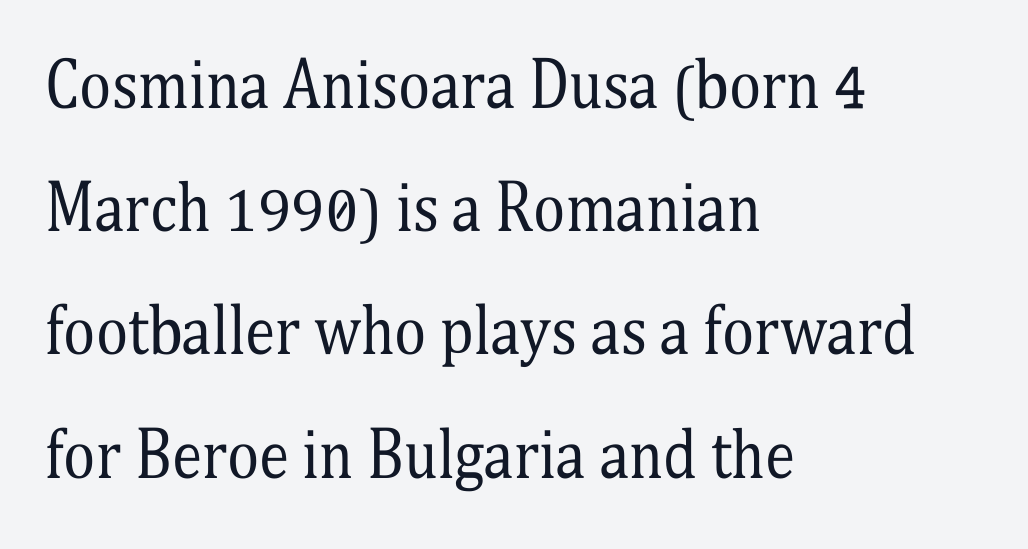
Ink coverage per letter is moderate at most. Font category for this specimen: serif. Successive baselines arrive slowly, with a big drop between each. No italicization has been applied; the sample stays upright. Standard letterfit; no display-style spreading of the glyphs. The words here are not underlined.
